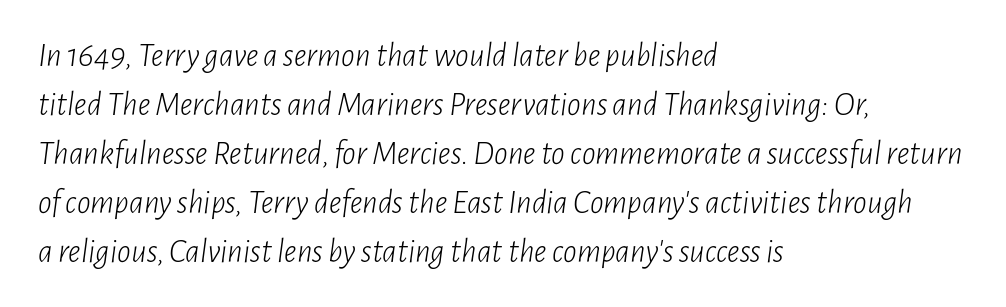
{"italic": "yes", "lean": "right", "slant_degrees": 7, "bold": "no", "weight": "light", "width": "condensed", "stroke_contrast": "low", "x_height": "medium", "monospaced": "no", "underline": "no", "align": "left", "line_spacing": "normal", "line_spacing_ratio": 1.44, "letter_spacing": "normal", "letter_spacing_em": 0.0, "glyph_px": 34}
